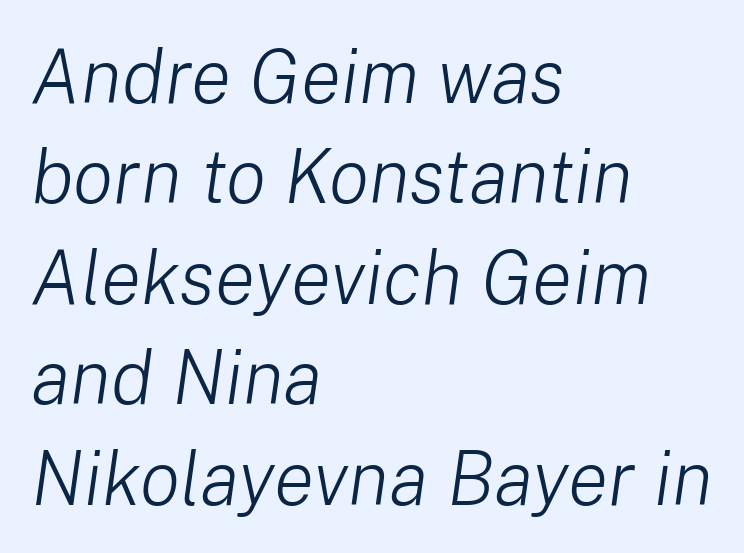
Q: Is the text bold? A: No.
Q: Is the text italic (slanted)? A: Yes, it leans right by about 8 degrees.
Q: Is the text underlined? A: No.
Q: How is the paragraph aligned? A: Left-aligned.
Q: Is the spacing between letters normal or unusually wide? A: Normal.
Q: Is the spacing between lines tight, normal or loose? A: Normal.
Q: Width (condensed, normal, or wide)? A: Normal.
Q: Stroke contrast? A: Low.
Q: x-height? A: Medium.
Q: Monospaced? A: No.
